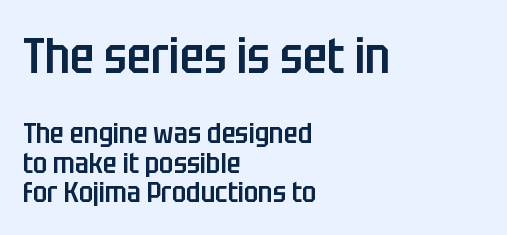
The image shows 50 px semibold, condensed sans-serif type, upright; set left-aligned, tight line spacing (1.02x), normal letter spacing, not underlined; the first (top) block is 1.72x larger; low stroke contrast and a large x-height.
